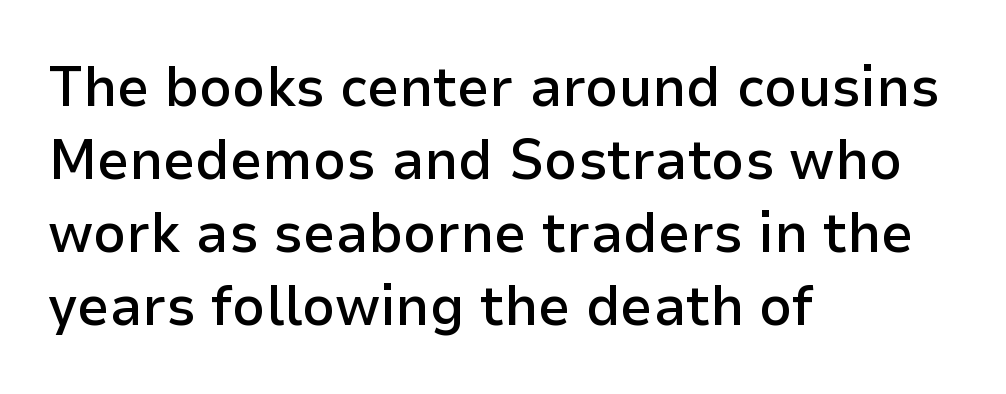
Q: Is the text bold? A: Semi-bold.
Q: Is the text italic (slanted)? A: No, it is upright.
Q: Is the typeface a serif or a sans-serif typeface? A: Sans-serif.
Q: Is the text underlined? A: No.
Q: How is the paragraph aligned? A: Left-aligned.
Q: Is the spacing between letters normal or unusually wide? A: Normal.
Q: Is the spacing between lines tight, normal or loose? A: Normal.
Q: Width (condensed, normal, or wide)? A: Normal.
Q: Stroke contrast? A: Low.
Q: x-height? A: Medium.
Q: Monospaced? A: No.
